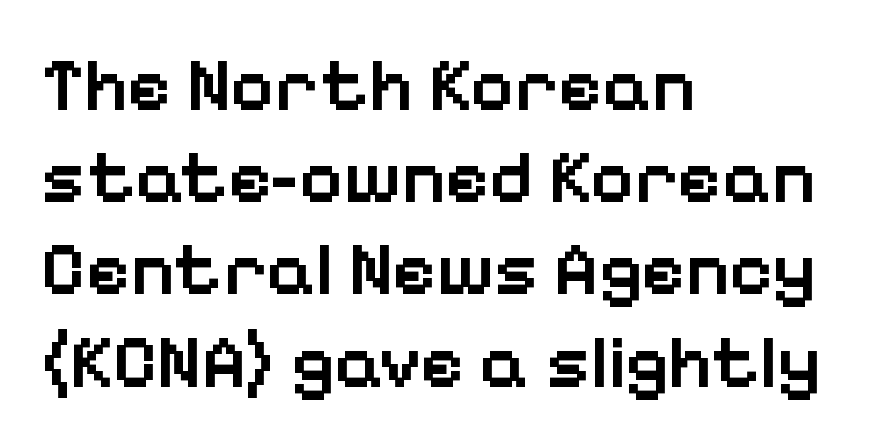
The image shows 75 px semibold sans-serif type, upright; set left-aligned, line spacing 1.23x, normal letter spacing, not underlined; low stroke contrast and a medium x-height.
